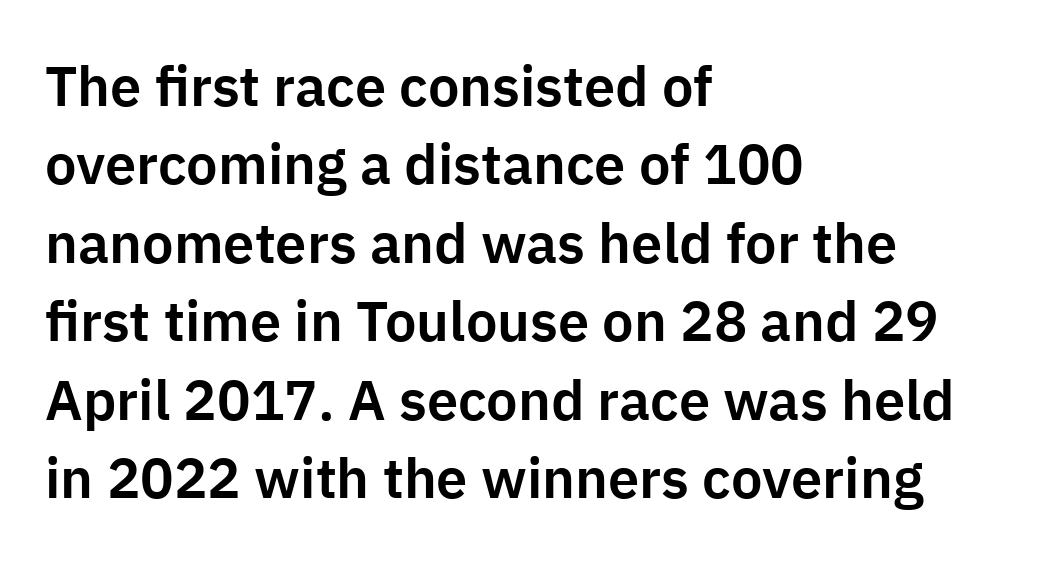
Q: Is the text italic (slanted)? A: No, it is upright.
Q: Is the typeface a serif or a sans-serif typeface? A: Sans-serif.
Q: Is the text underlined? A: No.
Q: How is the paragraph aligned? A: Left-aligned.
Q: Is the spacing between letters normal or unusually wide? A: Normal.
Q: Is the spacing between lines tight, normal or loose? A: Normal.
Q: Width (condensed, normal, or wide)? A: Normal.
Q: Stroke contrast? A: Low.
Q: x-height? A: Medium.
Q: Monospaced? A: No.
